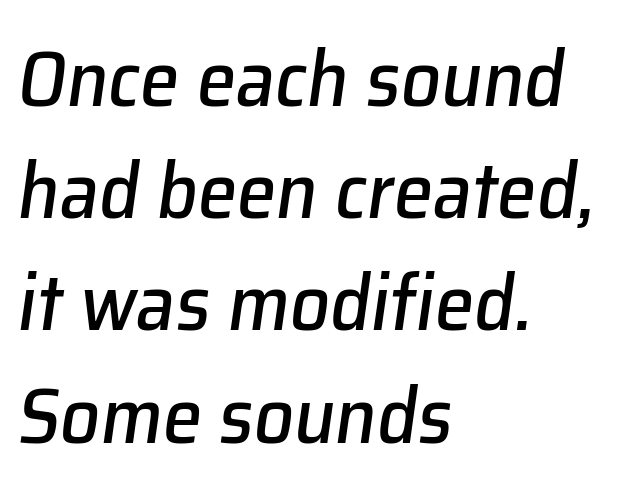
Q: Is the text italic (slanted)? A: Yes, it leans right by about 8 degrees.
Q: Is the text underlined? A: No.
Q: How is the paragraph aligned? A: Left-aligned.
Q: Is the spacing between letters normal or unusually wide? A: Normal.
Q: Is the spacing between lines tight, normal or loose? A: Normal.
Q: Width (condensed, normal, or wide)? A: Normal.
Q: Stroke contrast? A: Low.
Q: x-height? A: Medium.
Q: Monospaced? A: No.
